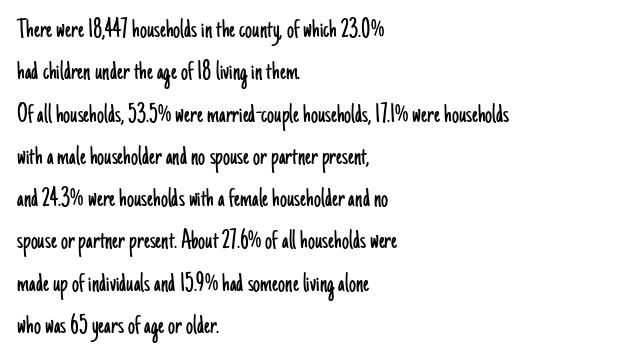
{"serif": "no", "italic": "no", "bold": "no", "weight": "light", "width": "condensed", "stroke_contrast": "low", "x_height": "small", "monospaced": "no", "underline": "no", "align": "left", "line_spacing": "normal", "line_spacing_ratio": 1.51, "letter_spacing": "normal", "letter_spacing_em": 0.0, "glyph_px": 28}
